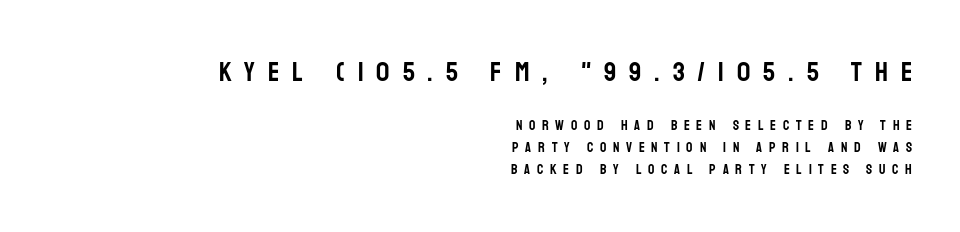
Q: Is the text italic (slanted)? A: No, it is upright.
Q: Is the text underlined? A: No.
Q: How is the paragraph aligned? A: Right-aligned.
Q: Is the spacing between letters normal or unusually wide? A: Unusually wide.
Q: Is the spacing between lines tight, normal or loose? A: Normal.
Q: Which block of text is set in a larger size, the first (top) or the second (bottom)? A: The first (top) one.
